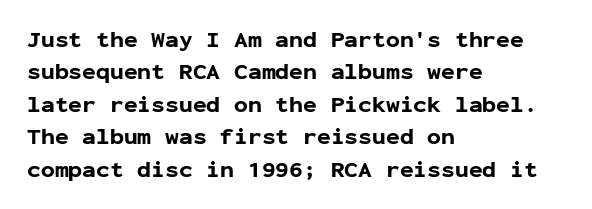
The image shows 23 px bold type, upright; set left-aligned, normal line spacing (1.41x), normal letter spacing, not underlined.
